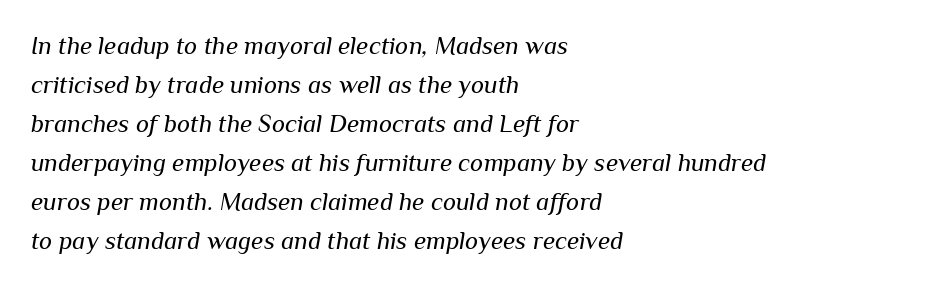
{"italic": "yes", "lean": "right", "slant_degrees": 10, "bold": "no", "underline": "no", "align": "left", "line_spacing": "normal", "line_spacing_ratio": 1.56, "letter_spacing": "normal", "letter_spacing_em": 0.0, "glyph_px": 25}
